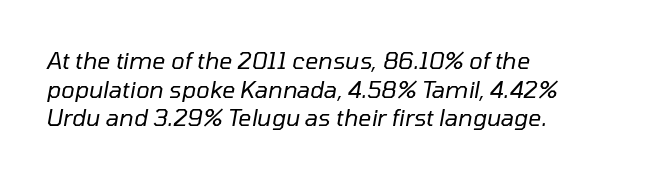
{"italic": "yes", "lean": "right", "slant_degrees": 10, "bold": "no", "underline": "no", "align": "left", "line_spacing_ratio": 1.24, "letter_spacing": "normal", "letter_spacing_em": 0.0, "glyph_px": 23}
